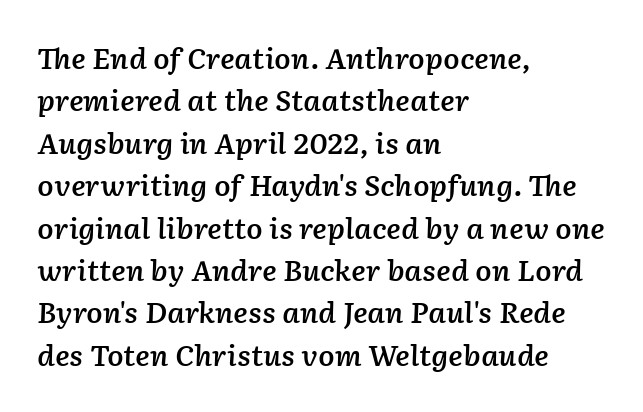
The image shows 27 px text type, italic (leaning right); set left-aligned, normal line spacing (1.57x), normal letter spacing, not underlined.
